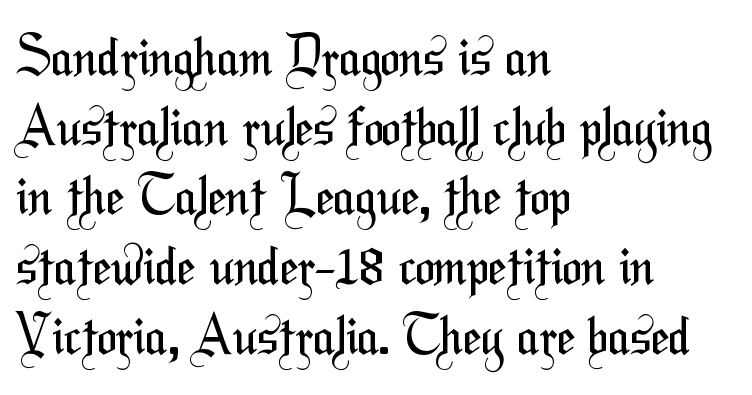
The rendering keeps characters at their native spacing. Layout note: lines flush left. Any mark beneath the type? The region is blank. Nope, no serifs anywhere on these letters. In terms of leading, this rendering sits right in the middle.
